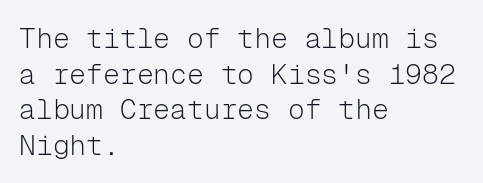
{"serif": "no", "italic": "no", "bold": "no", "weight": "light", "width": "normal", "stroke_contrast": "low", "x_height": "medium", "monospaced": "yes", "underline": "no", "align": "left", "line_spacing": "normal", "line_spacing_ratio": 1.27, "letter_spacing": "normal", "letter_spacing_em": 0.0, "glyph_px": 28}
